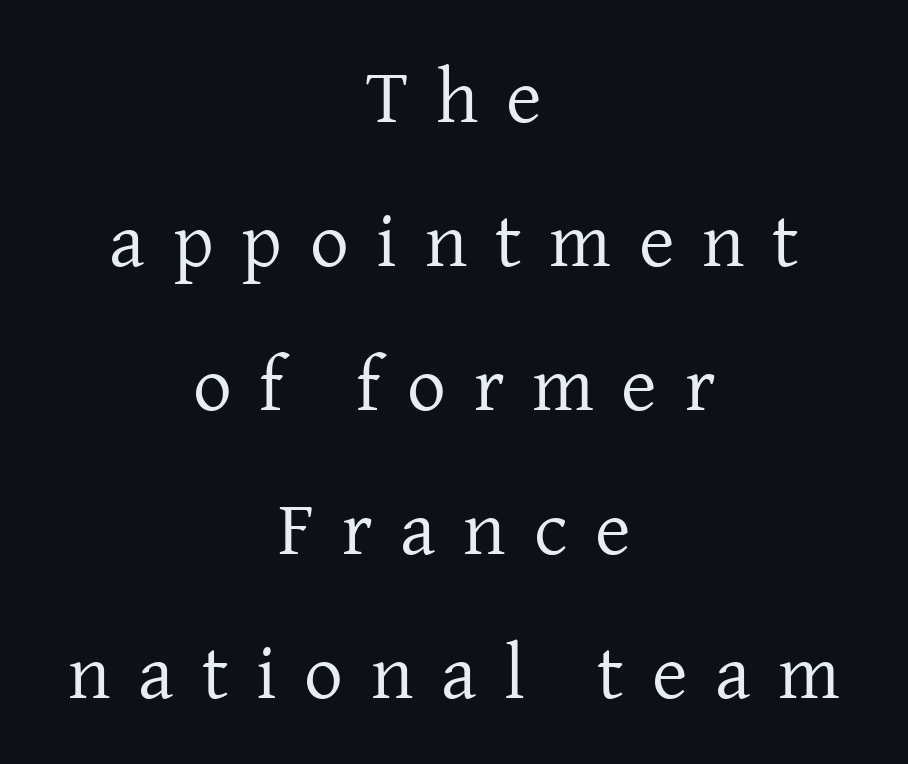
{"serif": "yes", "italic": "no", "bold": "no", "weight": "regular", "width": "normal", "stroke_contrast": "low", "x_height": "medium", "monospaced": "no", "underline": "no", "align": "center", "line_spacing_ratio": 1.87, "letter_spacing": "wide", "letter_spacing_em": 0.36, "glyph_px": 77}
